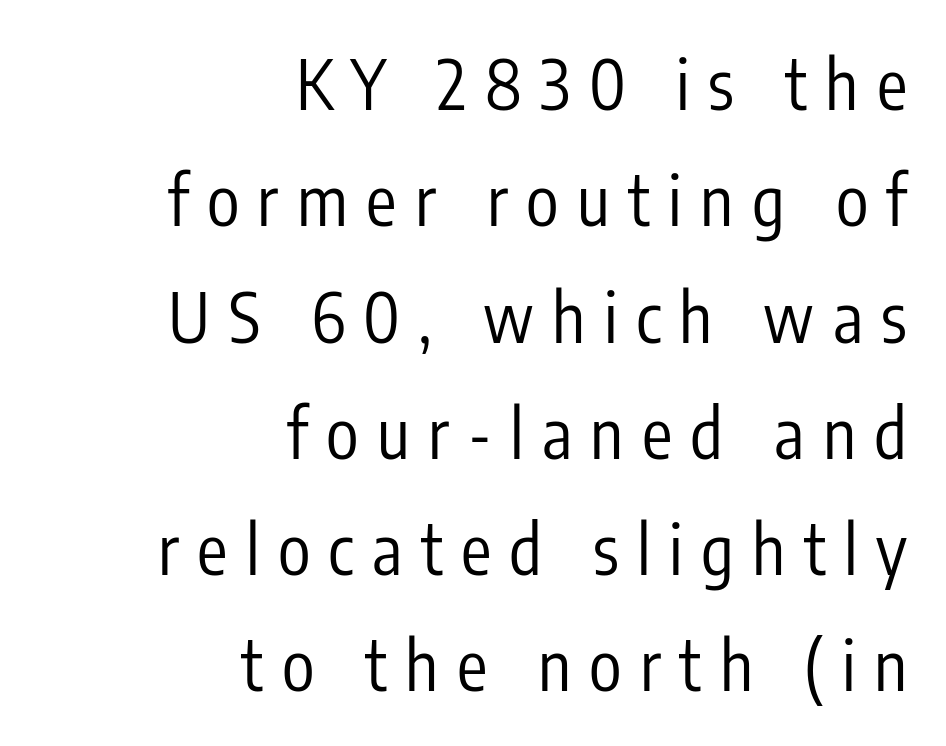
You could not count columns in this text — the font is proportionally spaced. Regarding serifs, this sample does without them. Anything drawn beneath the words? Only blank space. These lines were composed using upright roman letters. This rendering uses right alignment, leaving the left contour irregular.
